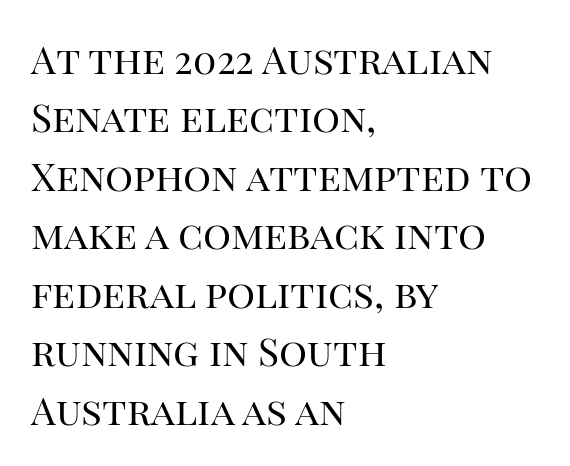
Q: Is the text bold? A: No.
Q: Is the text italic (slanted)? A: No, it is upright.
Q: Is the typeface a serif or a sans-serif typeface? A: Serif.
Q: Is the text underlined? A: No.
Q: How is the paragraph aligned? A: Left-aligned.
Q: Is the spacing between letters normal or unusually wide? A: Normal.
Q: Is the spacing between lines tight, normal or loose? A: Normal.
Q: Width (condensed, normal, or wide)? A: Normal.
Q: Stroke contrast? A: High.
Q: x-height? A: Large.
Q: Monospaced? A: No.
